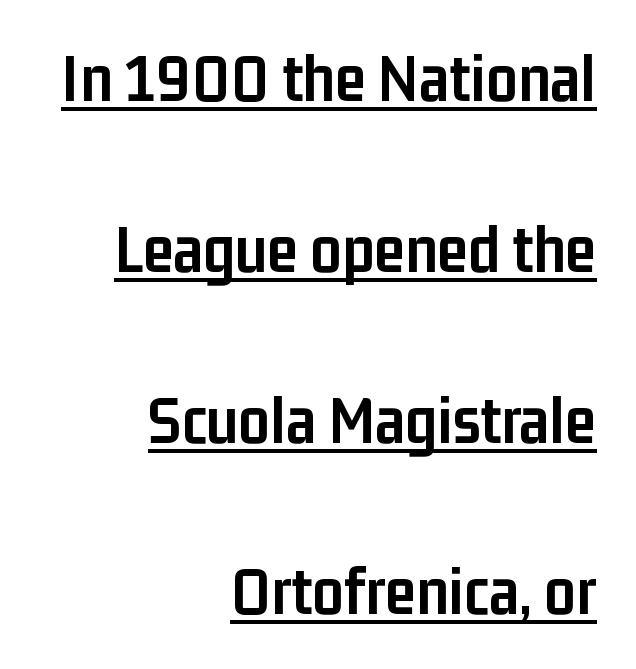
Q: Is the text bold? A: Yes.
Q: Is the text italic (slanted)? A: No, it is upright.
Q: Is the typeface a serif or a sans-serif typeface? A: Sans-serif.
Q: Is the text underlined? A: Yes.
Q: How is the paragraph aligned? A: Right-aligned.
Q: Is the spacing between letters normal or unusually wide? A: Normal.
Q: Is the spacing between lines tight, normal or loose? A: Loose.
Q: Width (condensed, normal, or wide)? A: Condensed.
Q: Stroke contrast? A: Low.
Q: x-height? A: Medium.
Q: Monospaced? A: No.
